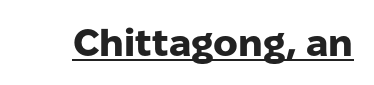
The image shows 38 px heavy sans-serif type, upright; set normal letter spacing, underlined; low stroke contrast and a medium x-height.
